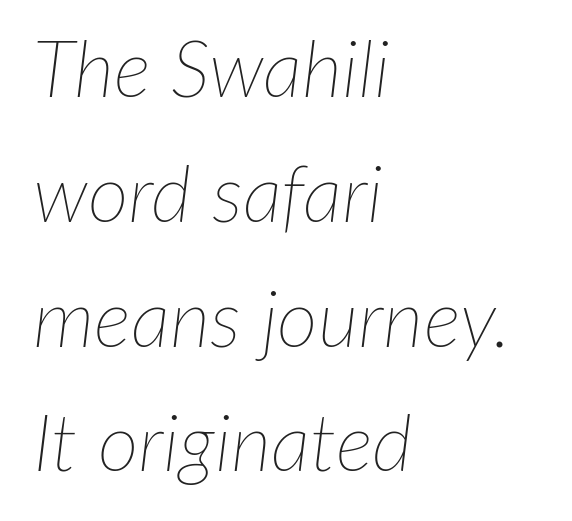
This sample keeps an unexceptional amount of space between lines. A typesetter would call this proportional, since set widths differ per character. The compositor pushed each line to the left boundary. Standard letterfit; no display-style spreading of the glyphs. The glyphs look as if they've been sheared to an angle. Heaviness? Minimal to ordinary, like unemphasized prose.
